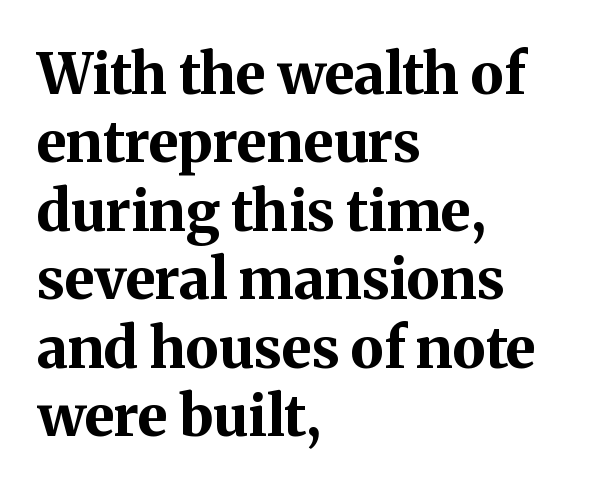
{"serif": "yes", "italic": "no", "bold": "yes", "weight": "bold", "width": "normal", "stroke_contrast": "medium", "x_height": "medium", "monospaced": "no", "underline": "no", "align": "left", "line_spacing_ratio": 1.2, "letter_spacing": "normal", "letter_spacing_em": 0.0, "glyph_px": 57}
